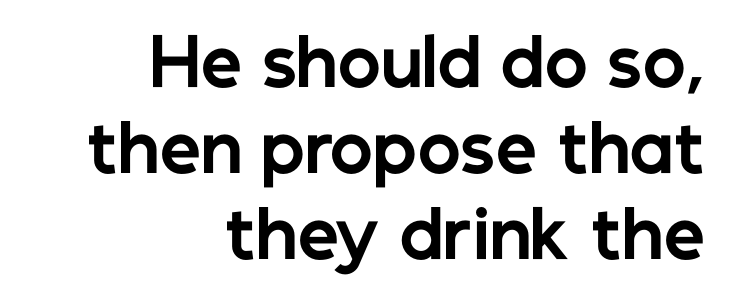
{"serif": "no", "italic": "no", "bold": "yes", "weight": "bold", "width": "normal", "stroke_contrast": "low", "x_height": "medium", "monospaced": "no", "underline": "no", "align": "right", "line_spacing": "normal", "line_spacing_ratio": 1.32, "letter_spacing": "normal", "letter_spacing_em": 0.0, "glyph_px": 65}
